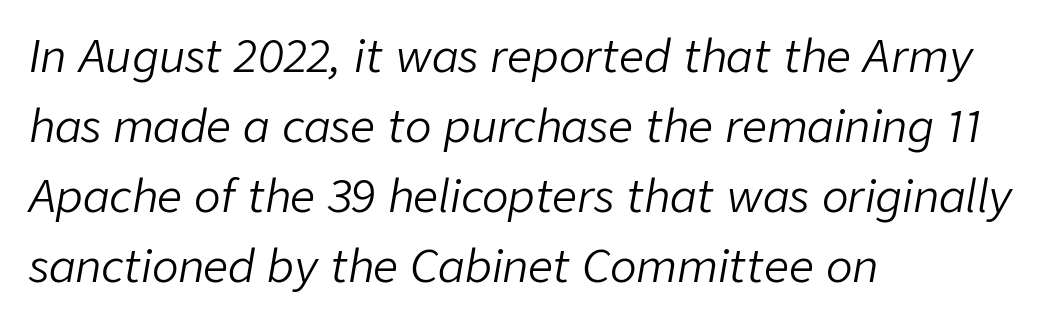
Q: Is the text bold? A: No.
Q: Is the text italic (slanted)? A: Yes, it leans right by about 9 degrees.
Q: Is the text underlined? A: No.
Q: How is the paragraph aligned? A: Left-aligned.
Q: Is the spacing between letters normal or unusually wide? A: Normal.
Q: Is the spacing between lines tight, normal or loose? A: Normal.
Q: Width (condensed, normal, or wide)? A: Normal.
Q: Stroke contrast? A: Low.
Q: x-height? A: Medium.
Q: Monospaced? A: No.
